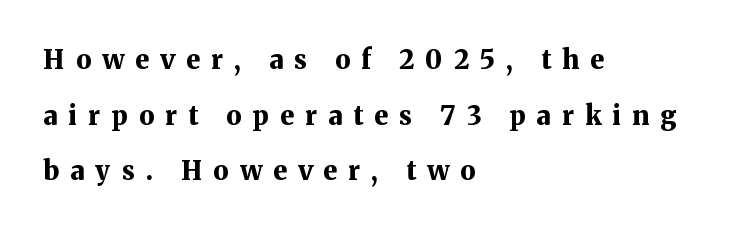
The image shows 26 px bold type, upright; set left-aligned, loose line spacing (2.14x), unusually wide letter spacing (+0.43 em), not underlined.
